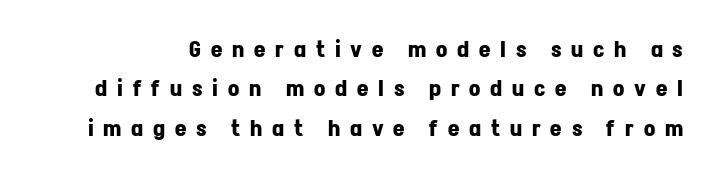
The image shows 22 px bold type, upright; set line spacing 1.79x, unusually wide letter spacing (+0.45 em), not underlined.
